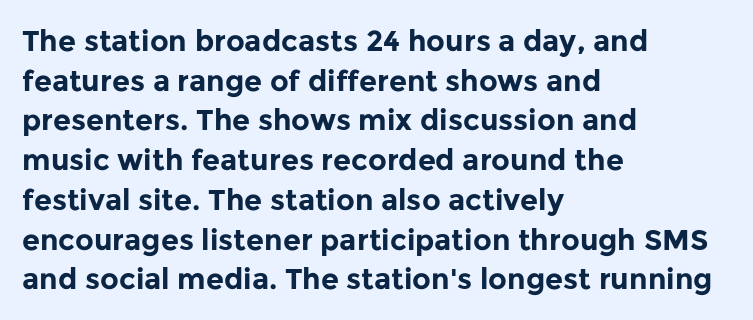
{"serif": "no", "italic": "no", "bold": "yes", "weight": "bold", "width": "normal", "stroke_contrast": "low", "x_height": "medium", "monospaced": "no", "underline": "no", "align": "left", "line_spacing": "normal", "line_spacing_ratio": 1.37, "letter_spacing": "normal", "letter_spacing_em": 0.0, "glyph_px": 29}
